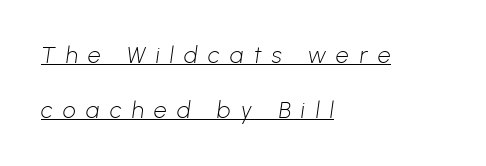
Q: Is the text bold? A: No.
Q: Is the text underlined? A: Yes.
Q: How is the paragraph aligned? A: Left-aligned.
Q: Is the spacing between letters normal or unusually wide? A: Unusually wide.
Q: Is the spacing between lines tight, normal or loose? A: Loose.
